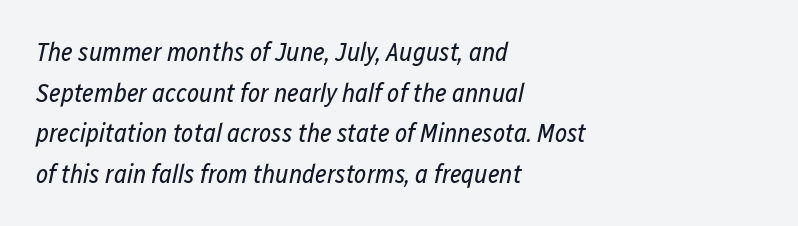
The lines in this sample share a left origin and differ only in where they stop. Just letters on the line, the space beneath them empty. This reads as an unemphasized weight, regular at the heaviest. This block has exactly the height ordinary leading produces.
